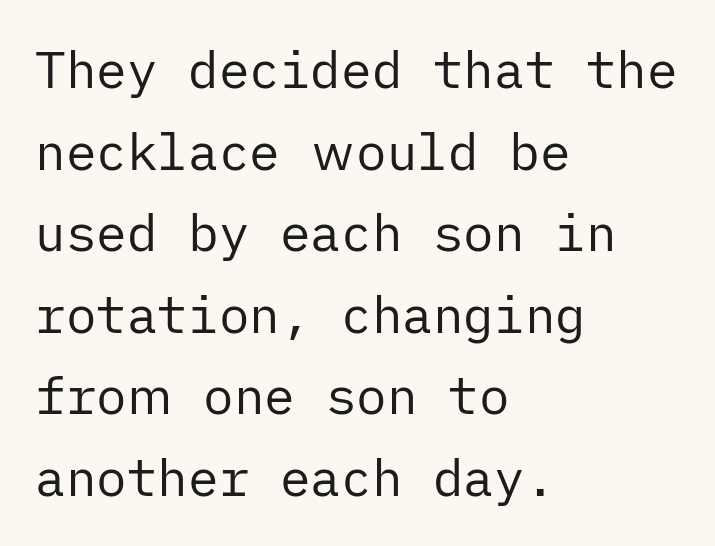
The image shows 51 px regular-weight sans-serif type, upright; set left-aligned, normal line spacing (1.6x), normal letter spacing, not underlined; low stroke contrast and a medium x-height.
